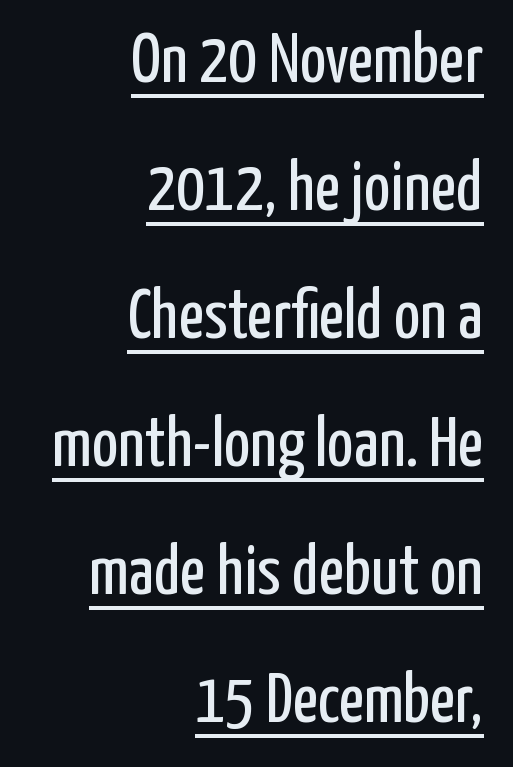
Each letter keeps its own natural width here, so spacing adapts to shape. The rendering uses the underline text-decoration. This is not heavy type; no bold has been used. A typesetter would mark this as roman, not italic.
